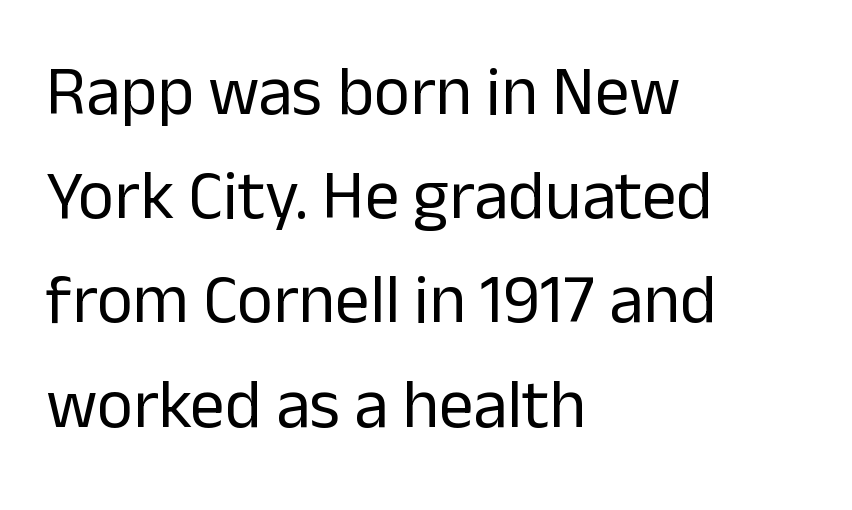
Q: Is the text bold? A: No.
Q: Is the text italic (slanted)? A: No, it is upright.
Q: Is the typeface a serif or a sans-serif typeface? A: Sans-serif.
Q: Is the text underlined? A: No.
Q: How is the paragraph aligned? A: Left-aligned.
Q: Is the spacing between letters normal or unusually wide? A: Normal.
Q: Is the spacing between lines tight, normal or loose? A: Normal.
Q: Width (condensed, normal, or wide)? A: Normal.
Q: Stroke contrast? A: Low.
Q: x-height? A: Medium.
Q: Monospaced? A: No.
